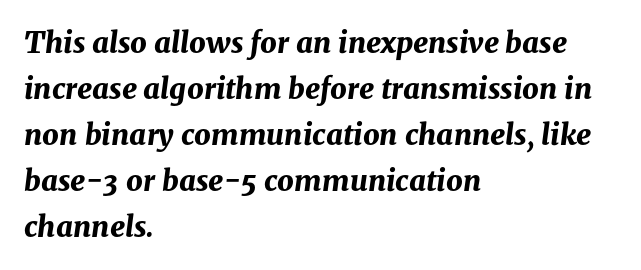
Q: Is the text bold? A: Yes.
Q: Is the text italic (slanted)? A: Yes, it leans right by about 8 degrees.
Q: Is the text underlined? A: No.
Q: How is the paragraph aligned? A: Left-aligned.
Q: Is the spacing between letters normal or unusually wide? A: Normal.
Q: Is the spacing between lines tight, normal or loose? A: Normal.
Q: Width (condensed, normal, or wide)? A: Normal.
Q: Stroke contrast? A: Medium.
Q: x-height? A: Medium.
Q: Monospaced? A: No.
